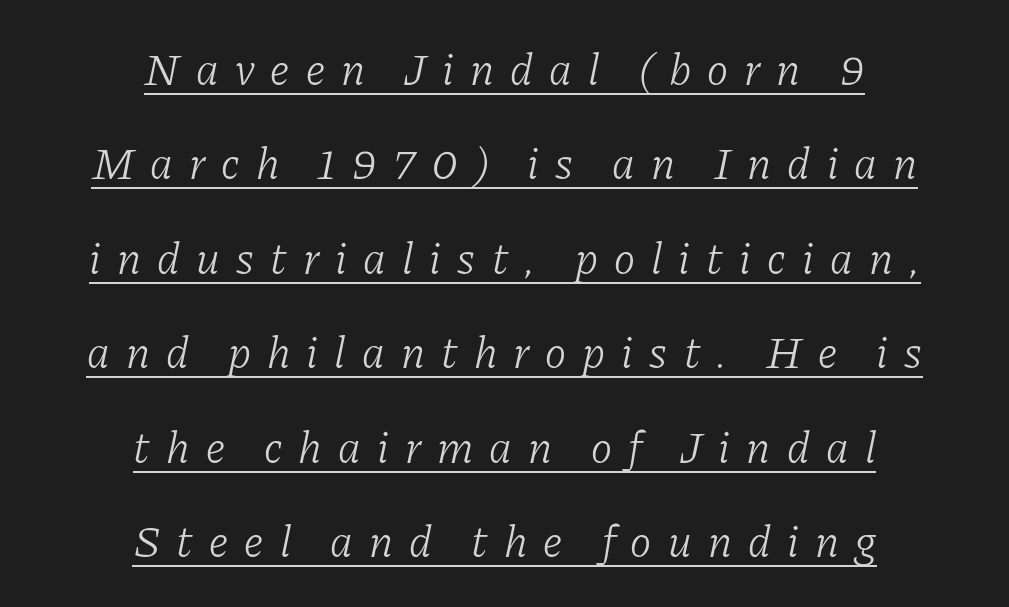
{"serif": "yes", "italic": "yes", "lean": "right", "slant_degrees": 11, "bold": "no", "weight": "light", "width": "normal", "stroke_contrast": "low", "x_height": "medium", "monospaced": "no", "underline": "yes", "align": "center", "line_spacing": "loose", "line_spacing_ratio": 2.1, "letter_spacing": "wide", "letter_spacing_em": 0.36, "glyph_px": 45}
